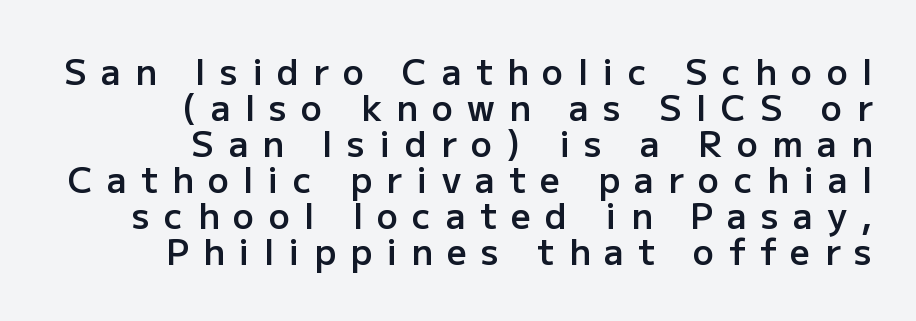
The image shows 35 px semibold sans-serif type, upright; set right-aligned, tight line spacing (1.03x), unusually wide letter spacing (+0.41 em), not underlined; low stroke contrast and a medium x-height.
